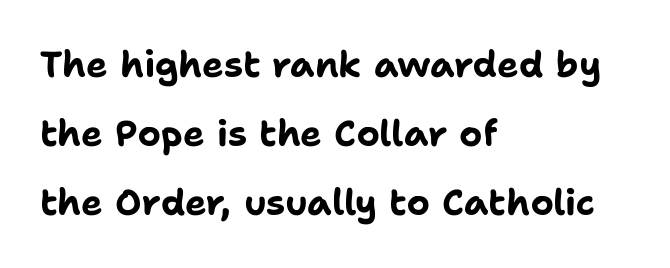
{"serif": "no", "italic": "no", "bold": "yes", "weight": "bold", "width": "normal", "stroke_contrast": "low", "x_height": "medium", "monospaced": "no", "underline": "no", "align": "left", "line_spacing": "loose", "line_spacing_ratio": 1.92, "letter_spacing": "normal", "letter_spacing_em": 0.0, "glyph_px": 36}
